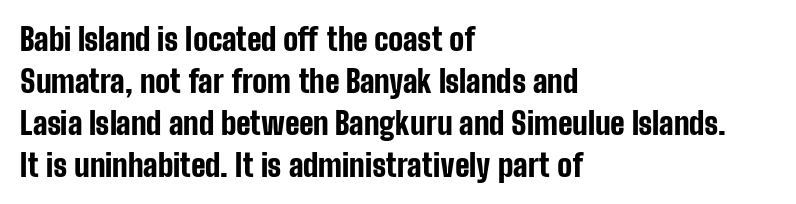
The image shows 31 px bold, condensed sans-serif type, upright; set left-aligned, normal line spacing (1.35x), normal letter spacing, not underlined; low stroke contrast and a medium x-height.
